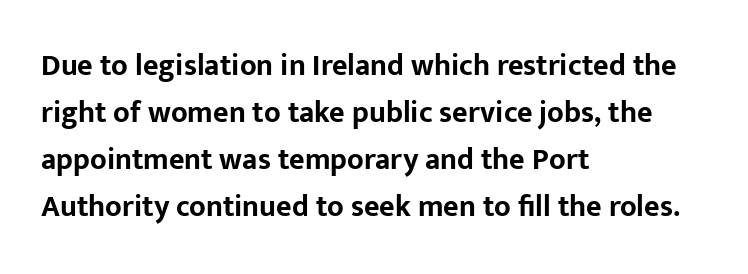
The image shows 30 px bold sans-serif type, upright; set left-aligned, normal line spacing (1.57x), normal letter spacing, not underlined; low stroke contrast and a medium x-height.
